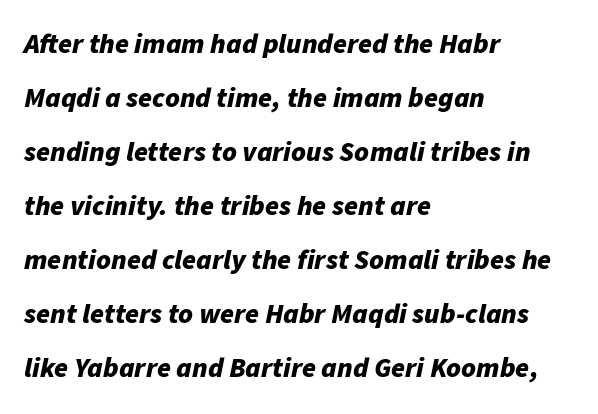
{"italic": "yes", "lean": "right", "slant_degrees": 11, "bold": "yes", "weight": "bold", "width": "normal", "stroke_contrast": "low", "x_height": "medium", "monospaced": "no", "underline": "no", "align": "left", "line_spacing": "loose", "line_spacing_ratio": 1.93, "letter_spacing": "normal", "letter_spacing_em": 0.0, "glyph_px": 28}
